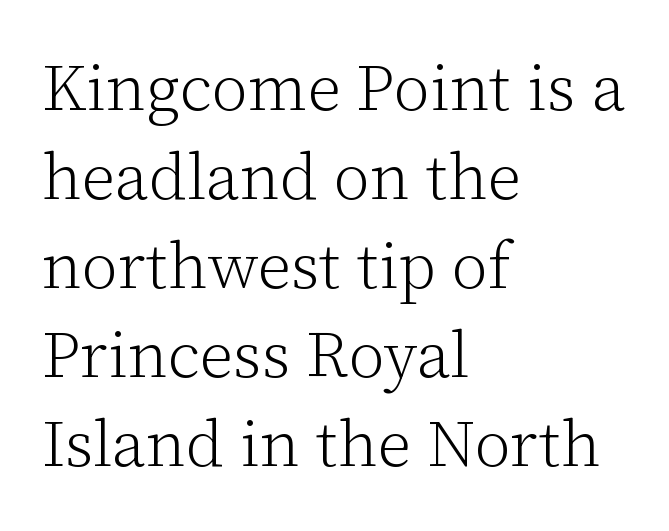
Q: Is the text bold? A: No.
Q: Is the text italic (slanted)? A: No, it is upright.
Q: Is the typeface a serif or a sans-serif typeface? A: Serif.
Q: Is the text underlined? A: No.
Q: How is the paragraph aligned? A: Left-aligned.
Q: Is the spacing between letters normal or unusually wide? A: Normal.
Q: Is the spacing between lines tight, normal or loose? A: Normal.
Q: Width (condensed, normal, or wide)? A: Normal.
Q: Stroke contrast? A: Low.
Q: x-height? A: Medium.
Q: Monospaced? A: No.
